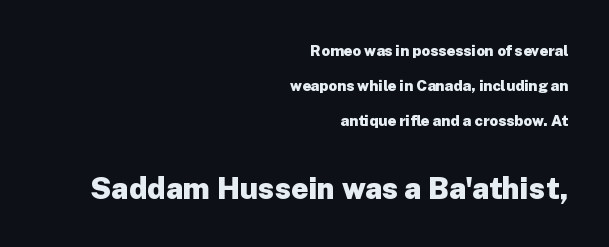
Q: Is the text bold? A: Yes.
Q: Is the text italic (slanted)? A: No, it is upright.
Q: Is the typeface a serif or a sans-serif typeface? A: Sans-serif.
Q: Is the text underlined? A: No.
Q: How is the paragraph aligned? A: Right-aligned.
Q: Is the spacing between letters normal or unusually wide? A: Normal.
Q: Is the spacing between lines tight, normal or loose? A: Loose.
Q: Which block of text is set in a larger size, the first (top) or the second (bottom)? A: The second (bottom) one.
Q: Width (condensed, normal, or wide)? A: Normal.
Q: Stroke contrast? A: Low.
Q: x-height? A: Medium.
Q: Monospaced? A: No.
